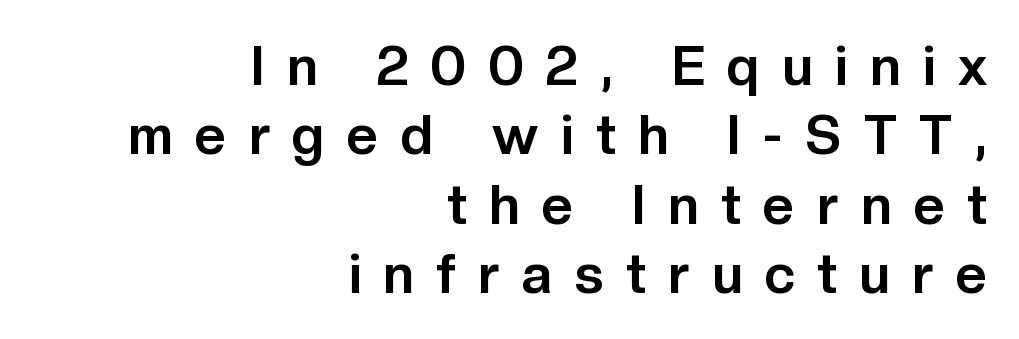
You can tell it's not italic because the verticals are truly vertical. The strokes are fattened all the way to bold. Any mark beneath the type? The region is blank. These lines have a slow, spaced-out rhythm from letter to letter. Each letter keeps its own natural width here, so spacing adapts to shape.
